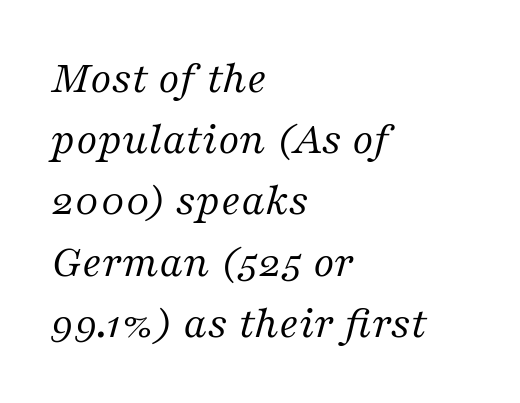
{"serif": "yes", "italic": "yes", "lean": "right", "slant_degrees": 16, "bold": "no", "weight": "regular", "width": "normal", "stroke_contrast": "medium", "x_height": "medium", "monospaced": "no", "underline": "no", "align": "left", "line_spacing": "normal", "line_spacing_ratio": 1.33, "letter_spacing": "normal", "letter_spacing_em": 0.0, "glyph_px": 46}
